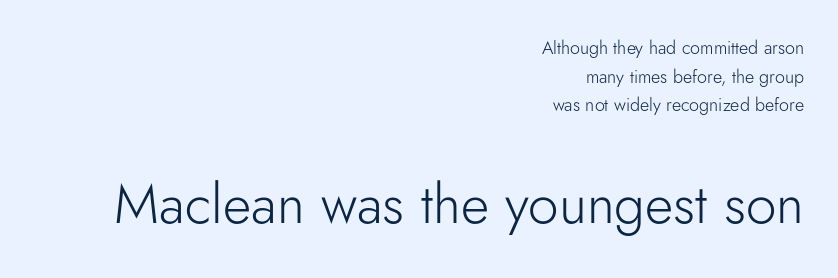
A typesetter would call this proportional, since set widths differ per character. Compare the two chunks: the lower has the greater cap height. Interline gaps are of average width in this sample. Serif or sans? Sans — the stroke terminals are bare.
